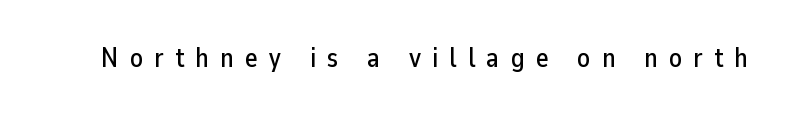
Q: Is the text italic (slanted)? A: No, it is upright.
Q: Is the text underlined? A: No.
Q: Is the spacing between letters normal or unusually wide? A: Unusually wide.
